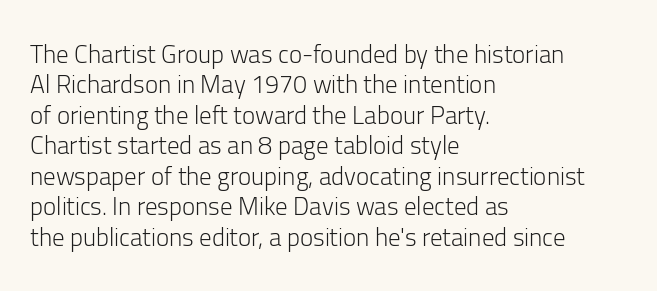
Q: Is the text bold? A: No.
Q: Is the text italic (slanted)? A: No, it is upright.
Q: Is the text underlined? A: No.
Q: How is the paragraph aligned? A: Left-aligned.
Q: Is the spacing between letters normal or unusually wide? A: Normal.
